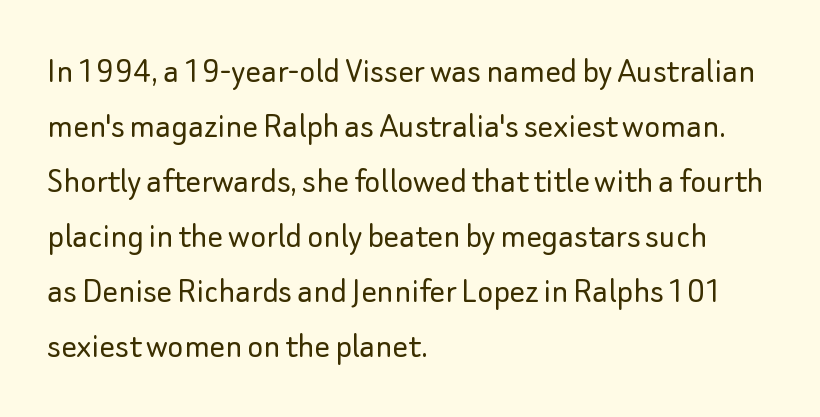
{"serif": "no", "italic": "no", "bold": "no", "weight": "light", "width": "normal", "stroke_contrast": "low", "x_height": "small", "monospaced": "no", "underline": "no", "align": "left", "line_spacing": "normal", "line_spacing_ratio": 1.45, "letter_spacing": "normal", "letter_spacing_em": 0.0, "glyph_px": 38}
